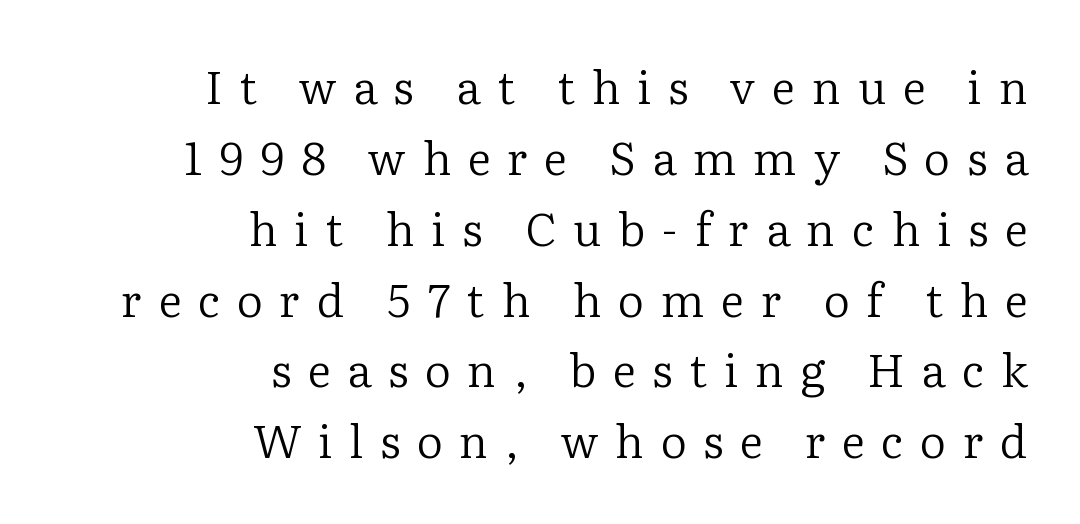
{"serif": "yes", "italic": "no", "bold": "no", "weight": "regular", "width": "normal", "stroke_contrast": "low", "x_height": "medium", "monospaced": "no", "underline": "no", "align": "right", "line_spacing": "normal", "line_spacing_ratio": 1.54, "letter_spacing": "wide", "letter_spacing_em": 0.36, "glyph_px": 46}
